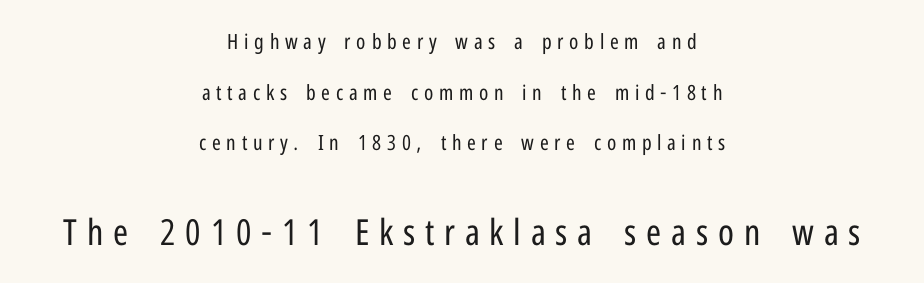
Reading top to bottom, the characters get bigger at the block break. Is this a sans? Yes — the strokes have no serifs. These lines were composed using upright roman letters. The space directly below the letters is spotless. This sample is center-justified, so both line endings float freely. The passage shown is typed in a proportional face where columns would drift.
